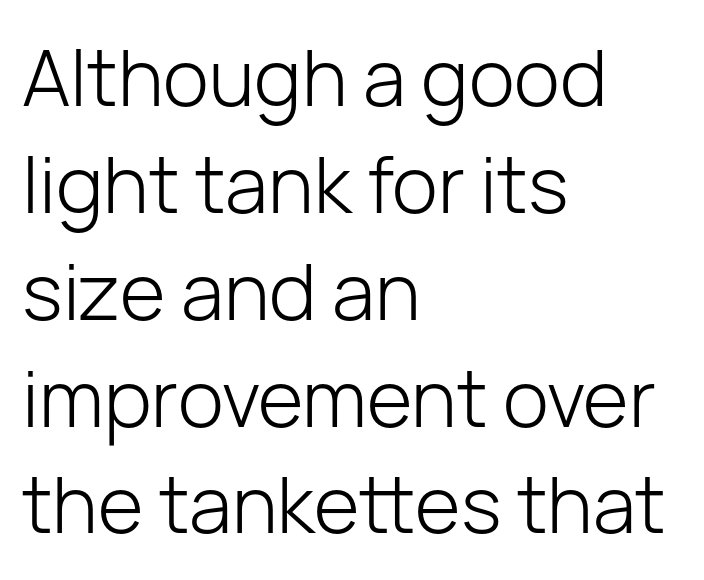
When letters stand straight like this, we call the style roman or upright. Notice how descenders clear the ascenders below comfortably — that's standard leading. Each stroke keeps to a modest, everyday thickness or less. Classification — sans serif. Rule under the text: the space is simply empty. Here the glyphs are tracked normally, forming tight word shapes.
